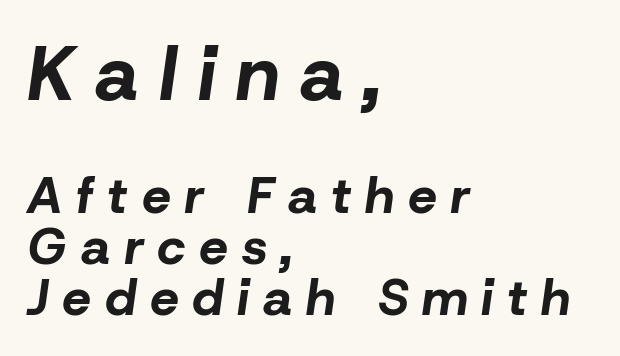
The typesetter chose a ragged-right arrangement here. The more generous point size was reserved for the upper chunk. Is the letter spacing exaggerated? Yes — the characters are pushed far apart. Each letter keeps its own natural width here, so spacing adapts to shape.
